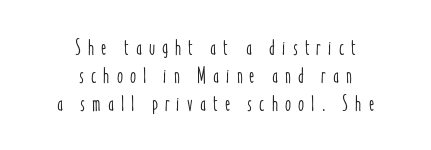
The image shows 22 px text type, upright; set centered, normal line spacing (1.28x), unusually wide letter spacing (+0.32 em), not underlined.
